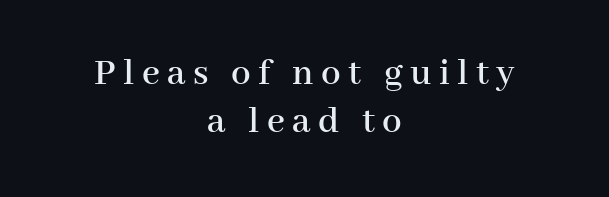
Varying glyph widths throughout — classic text-font behaviour. Old-style or modern, the face here clearly has serifs. The passage shown is not underscored anywhere. Visually the block forms a symmetrical silhouette, jagged on both flanks. Every character sits straight up, as roman type does.
